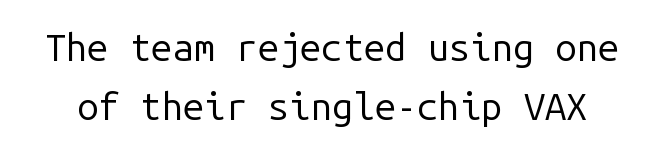
A roman cut, with each character standing at attention. Decoration check: the copy has no underline. These lines are rendered in a fixed-pitch font. The glyphs in this specimen are sans serif. Nothing unusual about the tracking: characters are spaced as the font intends.
